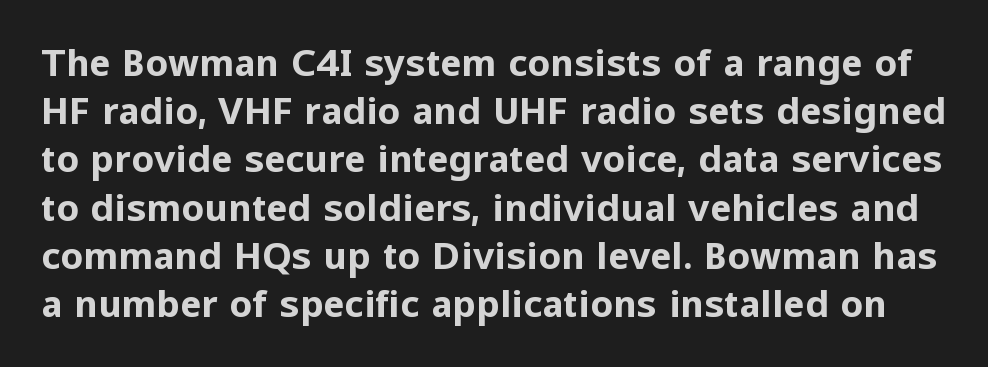
{"serif": "no", "italic": "no", "bold": "yes", "weight": "bold", "width": "normal", "stroke_contrast": "low", "x_height": "medium", "monospaced": "no", "underline": "no", "line_spacing": "normal", "line_spacing_ratio": 1.34, "letter_spacing": "normal", "letter_spacing_em": 0.0, "glyph_px": 36}
